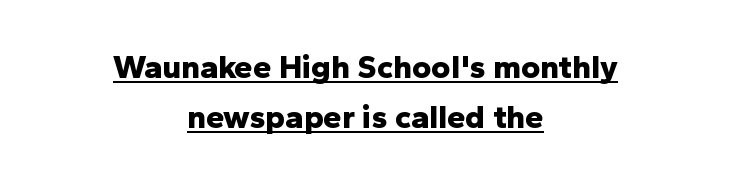
The face used here is a sans, in the tradition of grotesques and geometrics. Spacing verdict: proportional, widths tailored to each character. Each glyph is drawn with heavy, bold strokes. Check the space under the baseline: a stroke is drawn there.
